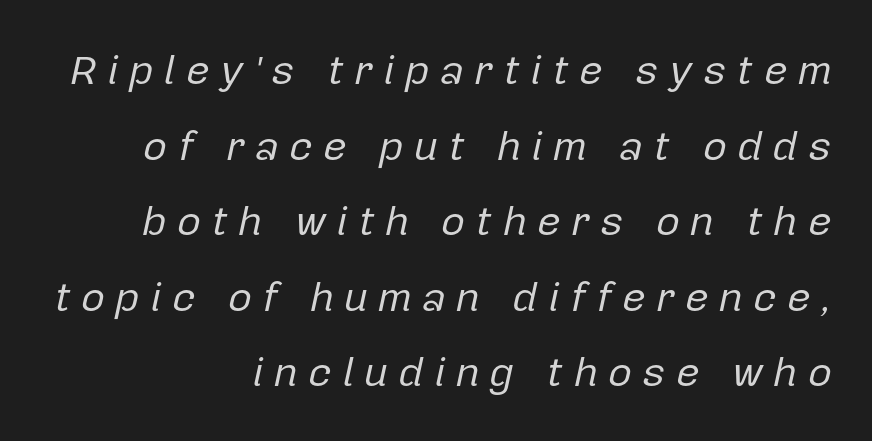
The image shows 42 px regular-weight type, italic (leaning right); set right-aligned, line spacing 1.8x, unusually wide letter spacing (+0.23 em), not underlined; low stroke contrast and a medium x-height.
